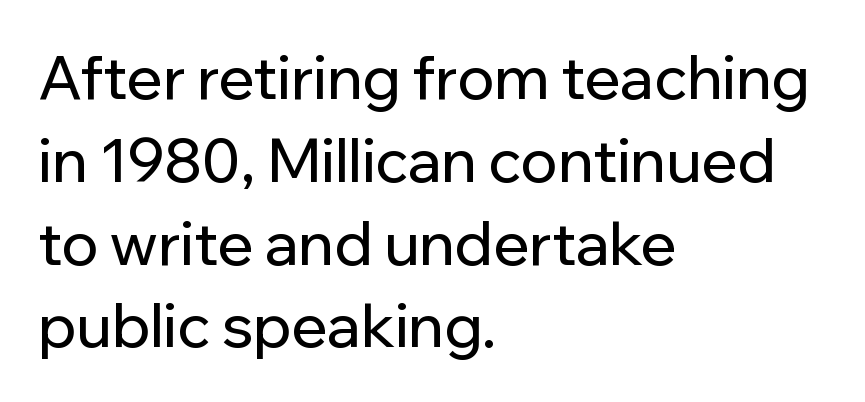
Character widths vary here, with narrow letters taking less room than wide ones. The words here are not underlined. The letters stand straight up with perfectly vertical stems. The rows are spaced the way most documents space them. The compositor pushed each line to the left boundary. There is no visible air inserted between adjacent glyphs.
